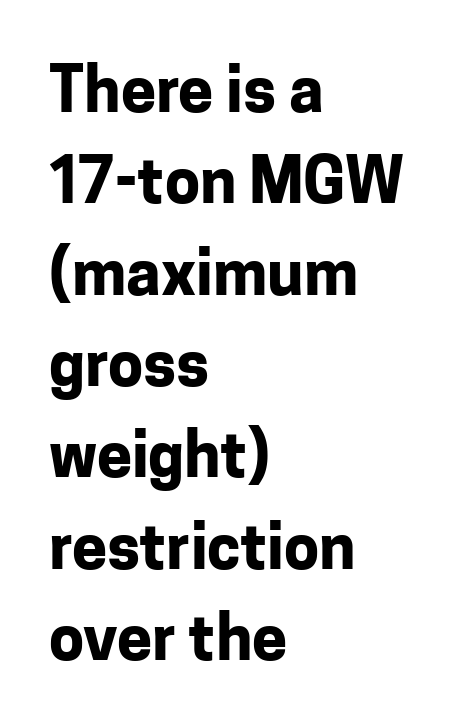
Plenty of ink on the page — the face is bold. The passage shown has conventional tracking throughout. A normal amount of white space separates one row of letters from the next. No italicization has been applied; the sample stays upright.
